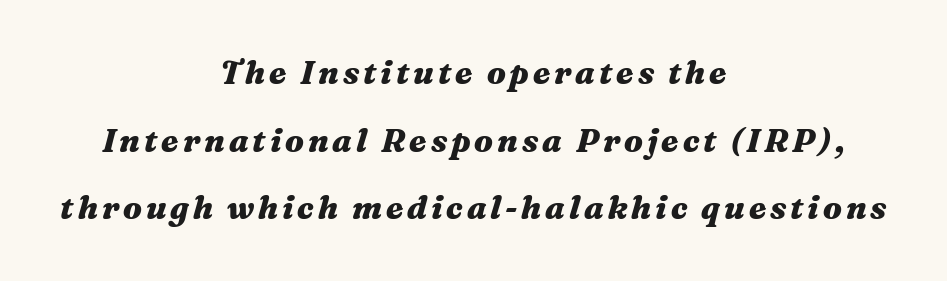
The image shows 32 px heavy, wide type, italic (leaning right); set centered, loose line spacing (2.11x), not underlined; medium stroke contrast and a medium x-height.
